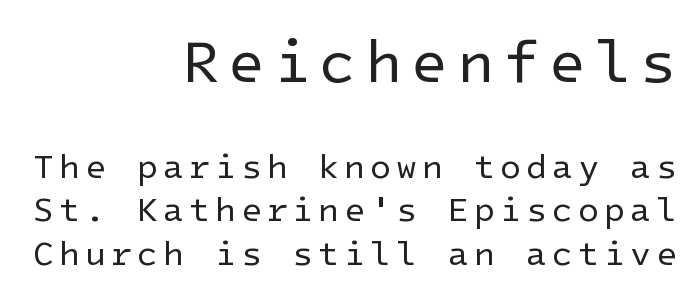
The image shows 60 px regular-weight sans-serif type, upright; set right-aligned, normal line spacing (1.27x), not underlined; the first (top) block is 1.76x larger; low stroke contrast and a medium x-height.
